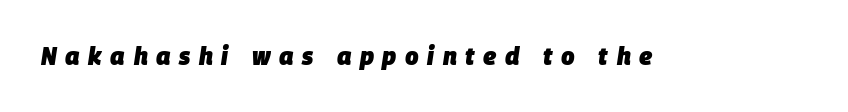
{"italic": "yes", "lean": "right", "slant_degrees": 9, "bold": "yes", "underline": "no", "letter_spacing": "wide", "letter_spacing_em": 0.36, "glyph_px": 24}
